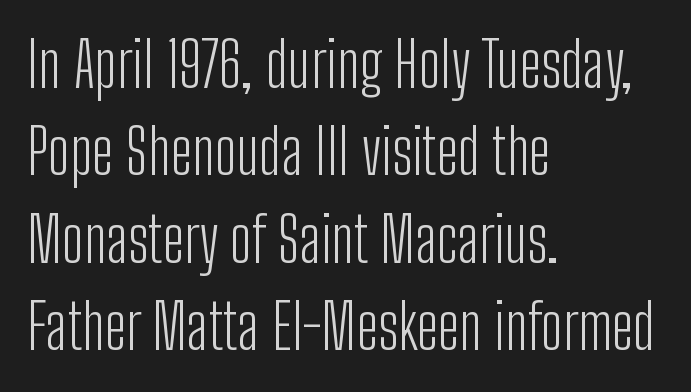
The image shows 62 px light, condensed sans-serif type, upright; set left-aligned, normal line spacing (1.41x), normal letter spacing, not underlined; low stroke contrast and a medium x-height.
